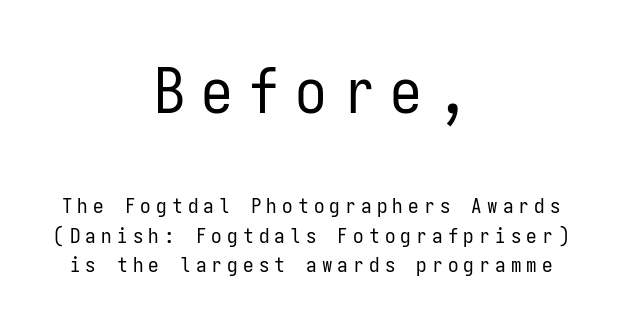
Q: Is the text bold? A: No.
Q: Is the text italic (slanted)? A: No, it is upright.
Q: Is the typeface a serif or a sans-serif typeface? A: Sans-serif.
Q: Is the text underlined? A: No.
Q: How is the paragraph aligned? A: Centered.
Q: Is the spacing between letters normal or unusually wide? A: Unusually wide.
Q: Is the spacing between lines tight, normal or loose? A: Normal.
Q: Which block of text is set in a larger size, the first (top) or the second (bottom)? A: The first (top) one.
Q: Width (condensed, normal, or wide)? A: Condensed.
Q: Stroke contrast? A: Low.
Q: x-height? A: Medium.
Q: Monospaced? A: Yes.
